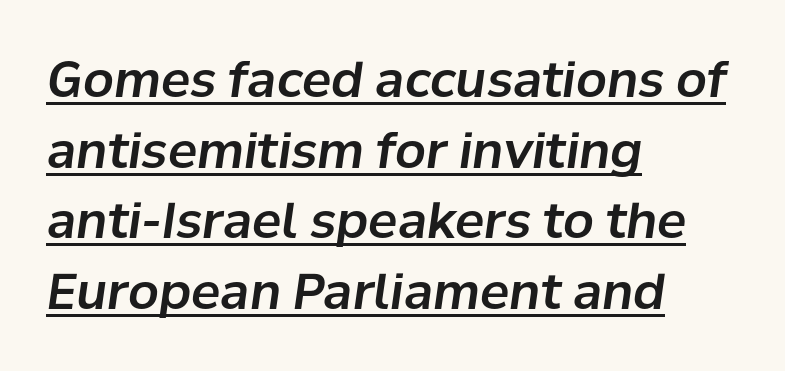
The image shows 49 px text type, italic (leaning right); set left-aligned, normal line spacing (1.44x), normal letter spacing, underlined; low stroke contrast and a medium x-height.
